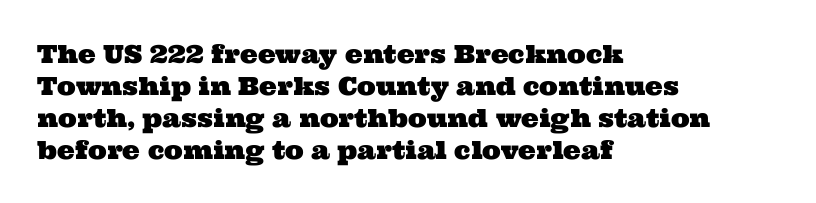
{"underline": "no", "align": "left", "line_spacing": "normal", "line_spacing_ratio": 1.28, "letter_spacing": "normal", "letter_spacing_em": 0.0, "glyph_px": 25}
